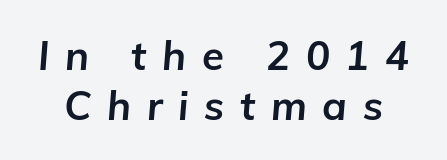
Q: Is the text bold? A: Yes.
Q: Is the text italic (slanted)? A: Yes, it leans right by about 5 degrees.
Q: Is the text underlined? A: No.
Q: Is the spacing between letters normal or unusually wide? A: Unusually wide.
Q: Is the spacing between lines tight, normal or loose? A: Normal.
Q: Width (condensed, normal, or wide)? A: Normal.
Q: Stroke contrast? A: Low.
Q: x-height? A: Medium.
Q: Monospaced? A: No.
